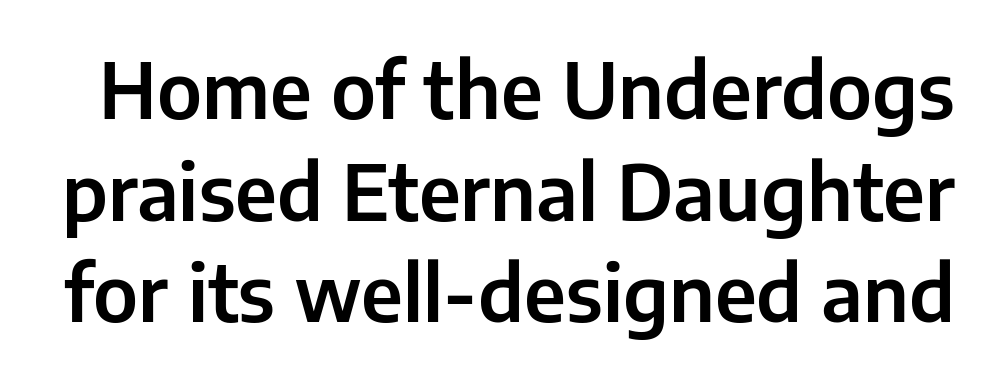
Q: Is the text italic (slanted)? A: No, it is upright.
Q: Is the typeface a serif or a sans-serif typeface? A: Sans-serif.
Q: Is the text underlined? A: No.
Q: Is the spacing between letters normal or unusually wide? A: Normal.
Q: Is the spacing between lines tight, normal or loose? A: Normal.
Q: Width (condensed, normal, or wide)? A: Normal.
Q: Stroke contrast? A: Low.
Q: x-height? A: Medium.
Q: Monospaced? A: No.
